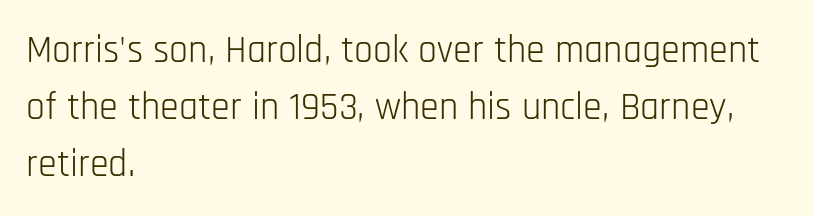
The image shows 38 px light, condensed sans-serif type, upright; set left-aligned, normal line spacing (1.5x), normal letter spacing, not underlined; low stroke contrast and a large x-height.
